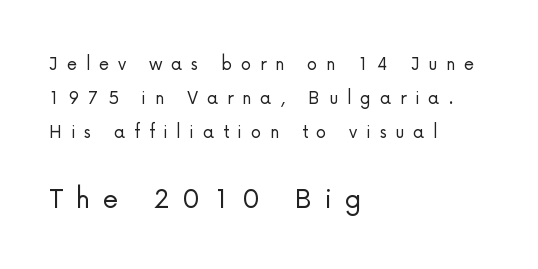
Q: Is the text bold? A: No.
Q: Is the text italic (slanted)? A: No, it is upright.
Q: Is the typeface a serif or a sans-serif typeface? A: Sans-serif.
Q: Is the text underlined? A: No.
Q: How is the paragraph aligned? A: Left-aligned.
Q: Is the spacing between letters normal or unusually wide? A: Unusually wide.
Q: Is the spacing between lines tight, normal or loose? A: Normal.
Q: Which block of text is set in a larger size, the first (top) or the second (bottom)? A: The second (bottom) one.
Q: Width (condensed, normal, or wide)? A: Normal.
Q: Stroke contrast? A: Low.
Q: x-height? A: Medium.
Q: Monospaced? A: No.
